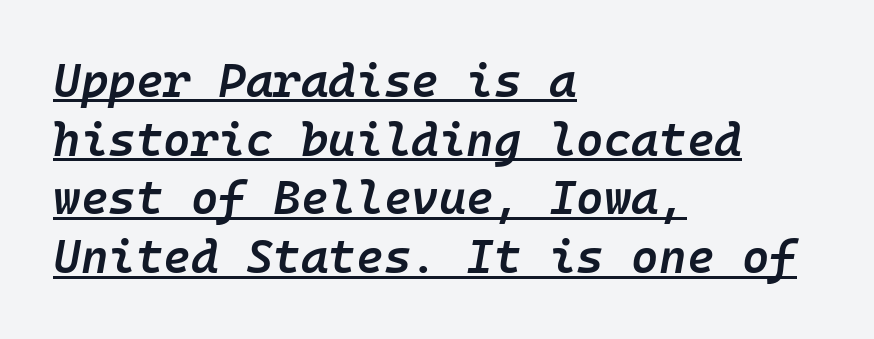
{"italic": "yes", "lean": "right", "slant_degrees": 10, "bold": "semi", "weight": "semibold", "width": "normal", "stroke_contrast": "low", "x_height": "medium", "underline": "yes", "align": "left", "line_spacing": "normal", "line_spacing_ratio": 1.25, "letter_spacing": "normal", "letter_spacing_em": 0.0, "glyph_px": 47}
